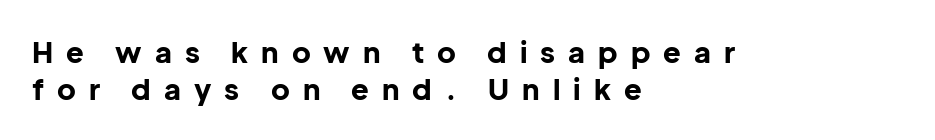
Q: Is the text bold? A: Yes.
Q: Is the text italic (slanted)? A: No, it is upright.
Q: Is the typeface a serif or a sans-serif typeface? A: Sans-serif.
Q: Is the text underlined? A: No.
Q: How is the paragraph aligned? A: Left-aligned.
Q: Is the spacing between letters normal or unusually wide? A: Unusually wide.
Q: Is the spacing between lines tight, normal or loose? A: Normal.
Q: Width (condensed, normal, or wide)? A: Normal.
Q: Stroke contrast? A: Low.
Q: x-height? A: Medium.
Q: Monospaced? A: No.
